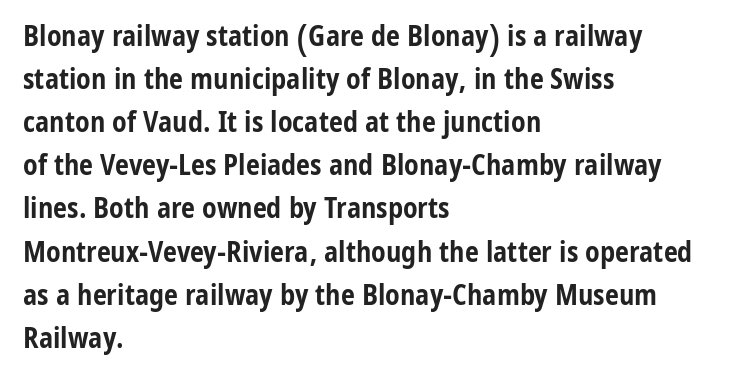
{"serif": "no", "italic": "no", "bold": "yes", "weight": "bold", "width": "condensed", "stroke_contrast": "low", "x_height": "medium", "monospaced": "no", "underline": "no", "align": "left", "line_spacing": "normal", "line_spacing_ratio": 1.54, "letter_spacing": "normal", "letter_spacing_em": 0.0, "glyph_px": 28}
